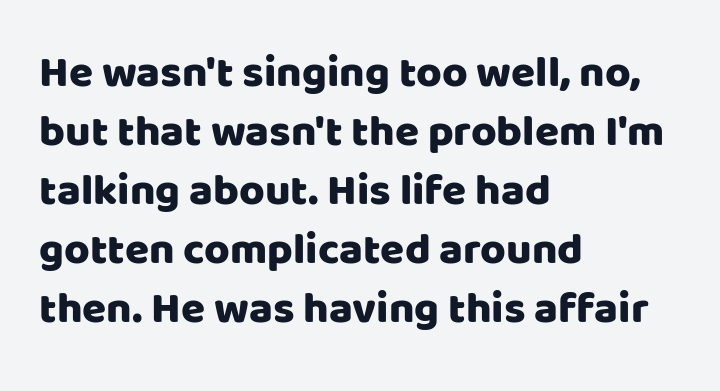
{"serif": "no", "italic": "no", "width": "normal", "stroke_contrast": "low", "x_height": "large", "monospaced": "no", "underline": "no", "align": "left", "line_spacing": "normal", "line_spacing_ratio": 1.34, "letter_spacing": "normal", "letter_spacing_em": 0.0, "glyph_px": 44}
